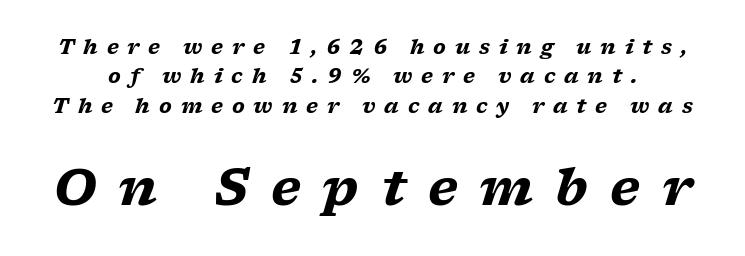
The composition opens small and finishes big. The line-height multiplier appears to be the usual default. Character widths vary here, with narrow letters taking less room than wide ones. In terms of posture, this sample is oblique.
